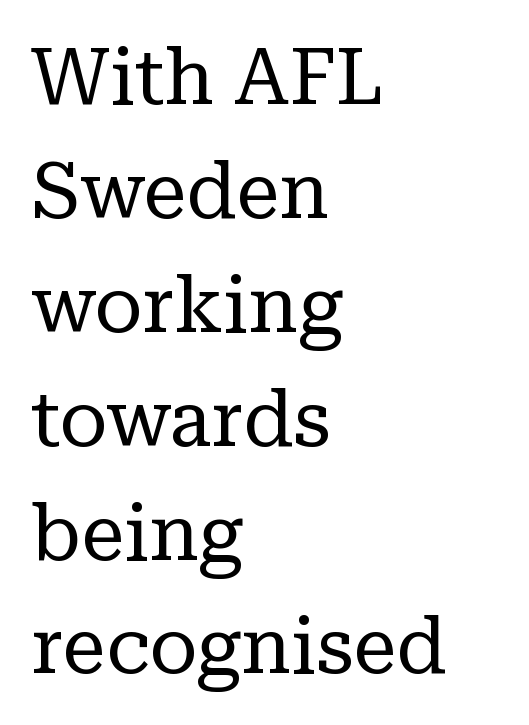
{"serif": "yes", "italic": "no", "bold": "no", "weight": "regular", "width": "normal", "stroke_contrast": "low", "x_height": "medium", "monospaced": "no", "underline": "no", "align": "left", "line_spacing": "normal", "line_spacing_ratio": 1.46, "letter_spacing": "normal", "letter_spacing_em": 0.0, "glyph_px": 78}
